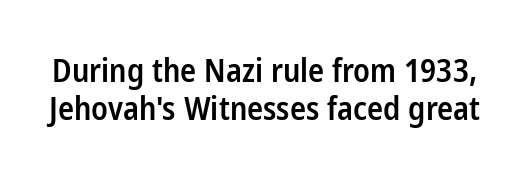
I'd call this a sans setting — the letters go barefoot. In terms of posture, this sample is upright. The area under the type is left untouched. The rendering uses a semibold face; strokes are thickened but not to full bold.
